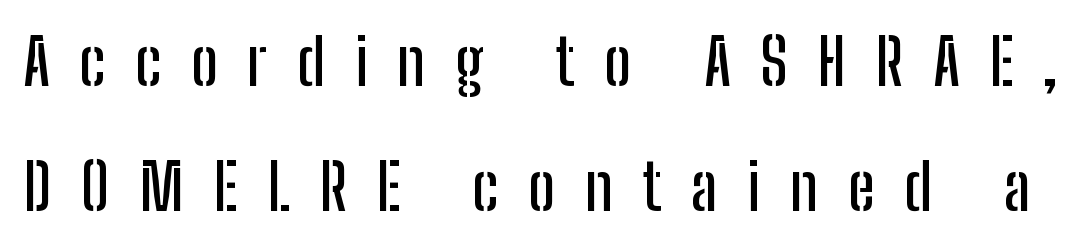
The image shows 64 px condensed sans-serif type, upright; set loose line spacing (1.96x), unusually wide letter spacing (+0.46 em), not underlined; low stroke contrast and a medium x-height.
